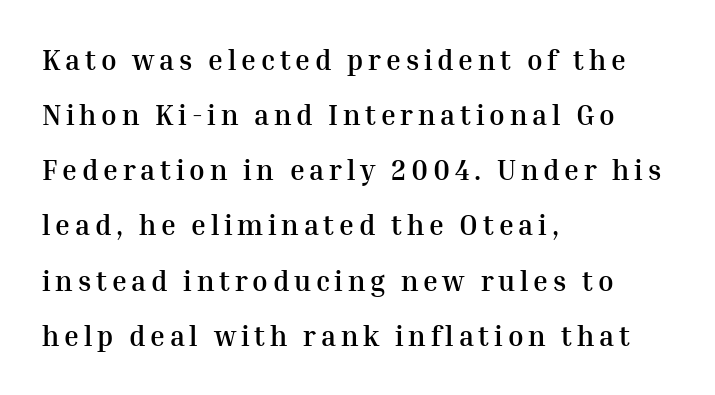
{"serif": "yes", "italic": "no", "bold": "yes", "weight": "semibold", "width": "normal", "stroke_contrast": "medium", "x_height": "medium", "monospaced": "no", "underline": "no", "align": "left", "line_spacing": "loose", "line_spacing_ratio": 1.97, "glyph_px": 28}
